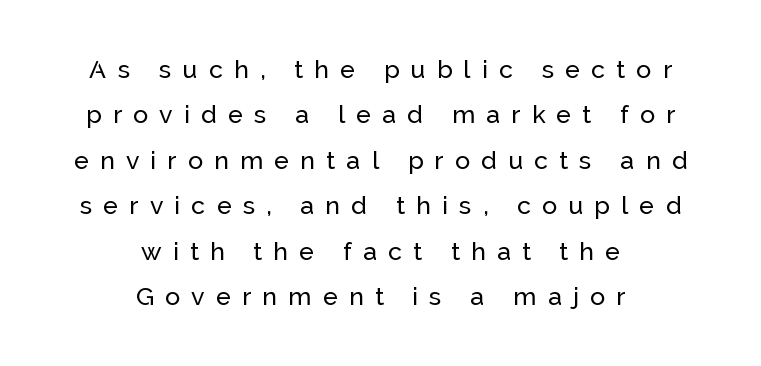
Q: Is the text italic (slanted)? A: No, it is upright.
Q: Is the text underlined? A: No.
Q: How is the paragraph aligned? A: Centered.
Q: Is the spacing between letters normal or unusually wide? A: Unusually wide.
